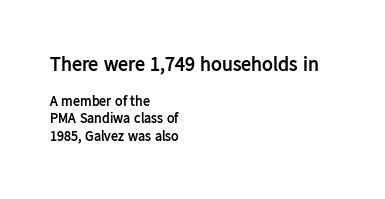
The image shows 20 px bold type, upright; set left-aligned, line spacing 1.24x, normal letter spacing, not underlined; the first (top) block is 1.43x larger.
